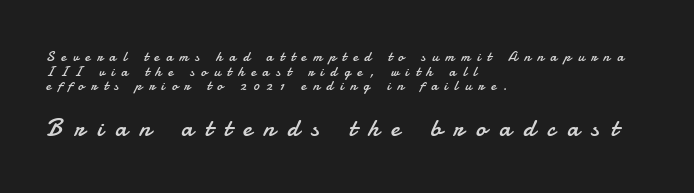
{"bold": "no", "underline": "no", "align": "left", "line_spacing": "tight", "line_spacing_ratio": 1.05, "letter_spacing": "wide", "letter_spacing_em": 0.49, "larger_block": "second", "size_ratio": 1.79, "glyph_px": 25}
